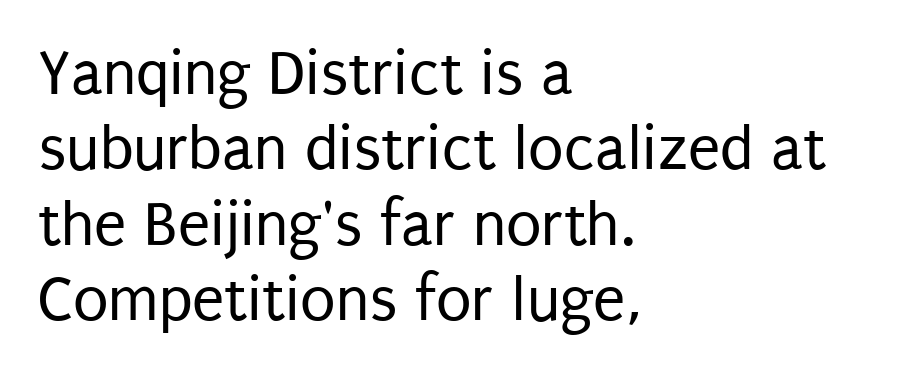
A classic flush-left, rag-right setting is used for this passage. The lettering stays uniformly vertical, giving the passage a roman look. Proportional: the letters do not fall into vertical columns. A typesetter would label this face a sans. Descenders hang freely into open space. The type is set solid horizontally, with unmodified tracking.
